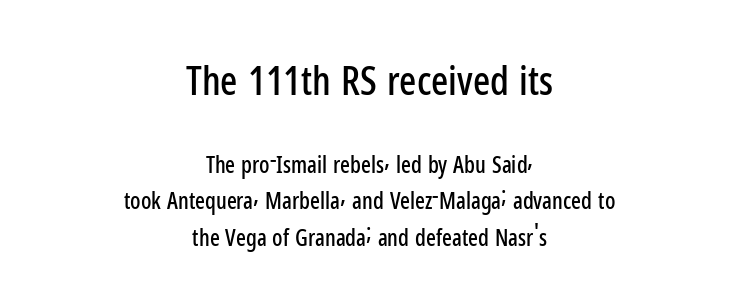
{"serif": "no", "italic": "no", "width": "condensed", "stroke_contrast": "low", "x_height": "medium", "monospaced": "no", "underline": "no", "align": "center", "line_spacing": "normal", "line_spacing_ratio": 1.59, "letter_spacing": "normal", "letter_spacing_em": 0.0, "larger_block": "first", "size_ratio": 1.74, "glyph_px": 40}
